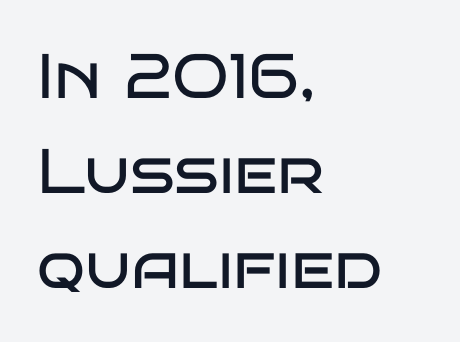
Q: Is the text bold? A: No.
Q: Is the text italic (slanted)? A: No, it is upright.
Q: Is the typeface a serif or a sans-serif typeface? A: Sans-serif.
Q: Is the text underlined? A: No.
Q: How is the paragraph aligned? A: Left-aligned.
Q: Is the spacing between letters normal or unusually wide? A: Normal.
Q: Is the spacing between lines tight, normal or loose? A: Normal.
Q: Width (condensed, normal, or wide)? A: Wide.
Q: Stroke contrast? A: Low.
Q: x-height? A: Large.
Q: Monospaced? A: No.
